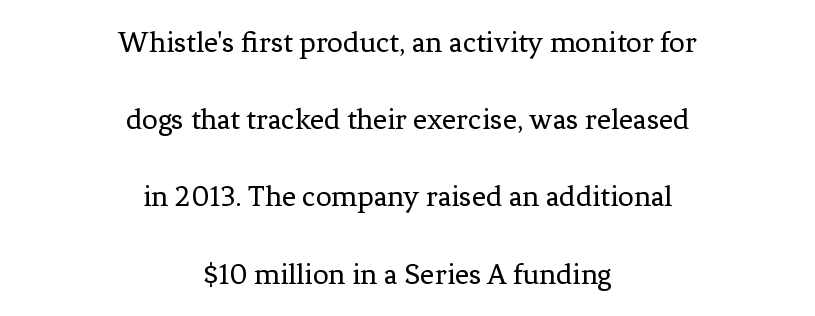
Q: Is the text bold? A: No.
Q: Is the text italic (slanted)? A: No, it is upright.
Q: Is the typeface a serif or a sans-serif typeface? A: Serif.
Q: Is the text underlined? A: No.
Q: How is the paragraph aligned? A: Centered.
Q: Is the spacing between letters normal or unusually wide? A: Normal.
Q: Is the spacing between lines tight, normal or loose? A: Loose.
Q: Width (condensed, normal, or wide)? A: Normal.
Q: Stroke contrast? A: Low.
Q: x-height? A: Medium.
Q: Monospaced? A: No.
